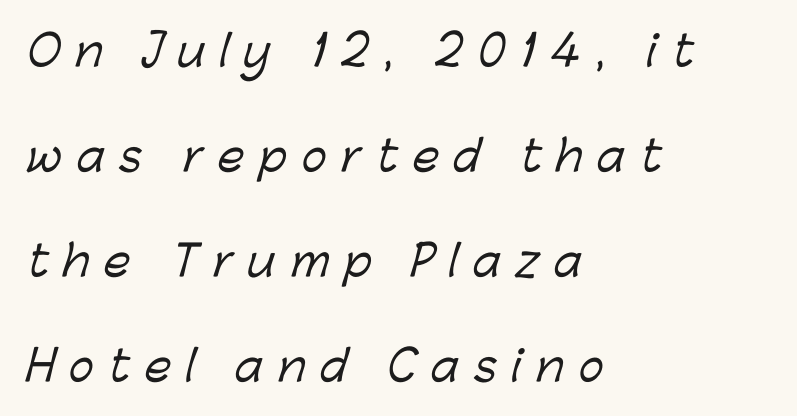
In terms of letterspacing, this is a distinctly airy, spread setting. This sample trades compactness for vertical openness between lines. A typesetter would call this proportional, since set widths differ per character. Nothing sits at the stroke ends, so this counts as sans-serif. The strip under each line holds only bare page.
